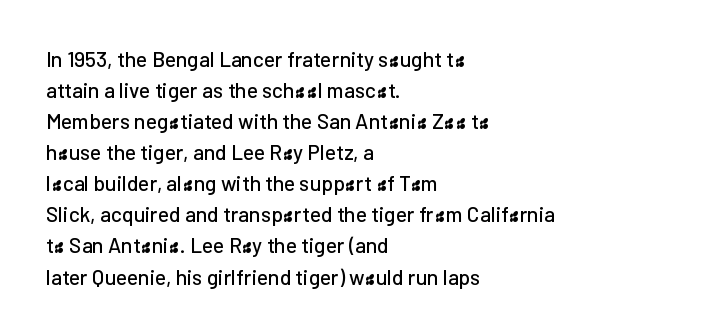
Does the copy run flush right? No — it runs flush left. The specimen reads as upright at a glance. Between one letter and the next there's only the usual sliver of space. The designer left line spacing at the default.
